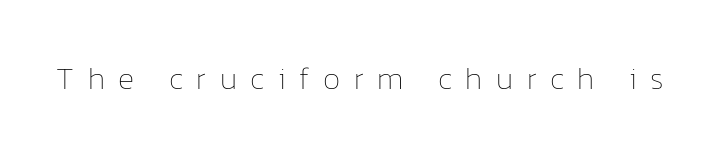
{"italic": "no", "bold": "no", "weight": "thin", "width": "normal", "stroke_contrast": "low", "x_height": "medium", "monospaced": "no", "underline": "no", "letter_spacing": "wide", "letter_spacing_em": 0.44, "glyph_px": 31}
